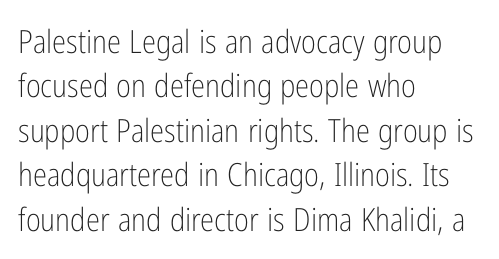
The image shows 32 px light, condensed sans-serif type, upright; set left-aligned, normal line spacing (1.39x), normal letter spacing, not underlined; low stroke contrast and a medium x-height.
